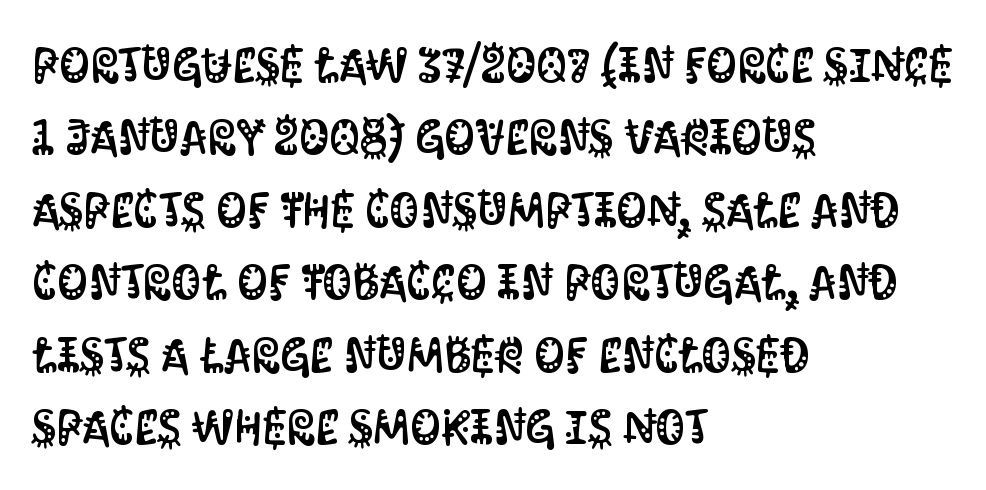
The image shows 48 px condensed sans-serif type, upright; set left-aligned, normal line spacing (1.51x), normal letter spacing, not underlined; medium stroke contrast and a large x-height.
